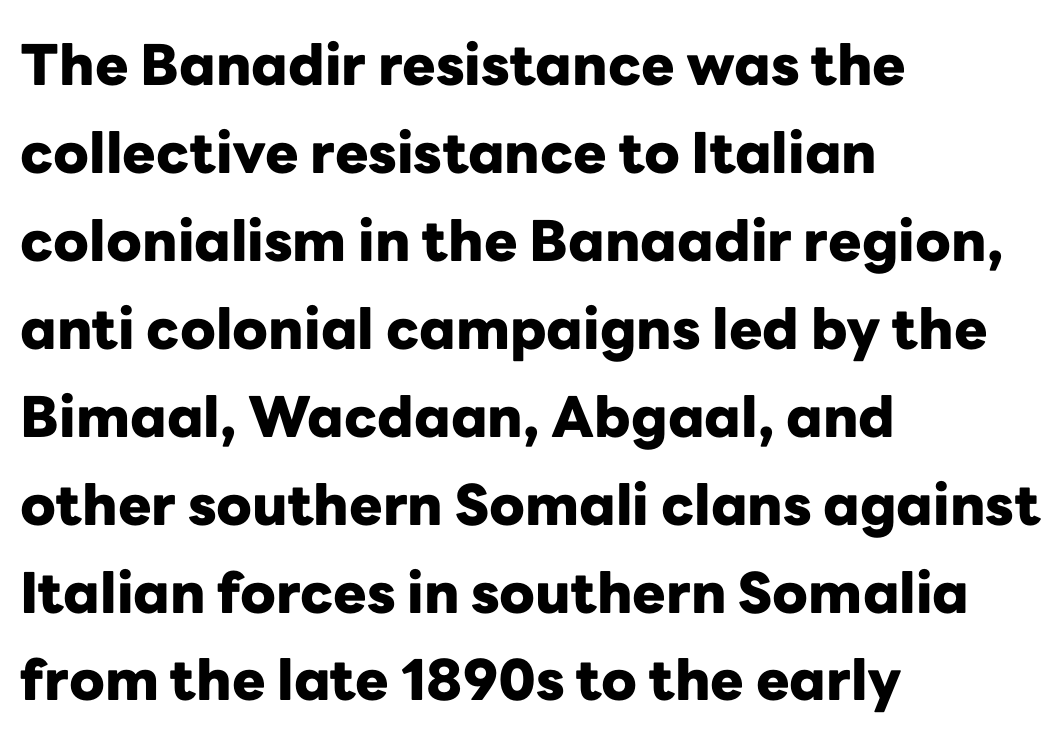
The image shows 56 px heavy sans-serif type, upright; set left-aligned, normal line spacing (1.57x), normal letter spacing, not underlined; low stroke contrast and a medium x-height.
